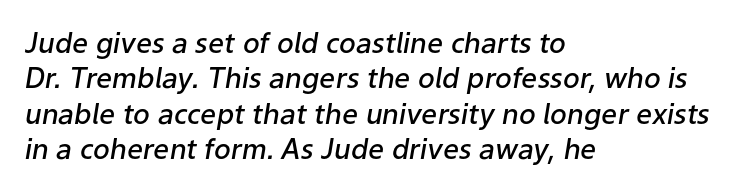
Q: Is the text bold? A: Semi-bold.
Q: Is the text italic (slanted)? A: Yes, it leans right by about 9 degrees.
Q: Is the text underlined? A: No.
Q: How is the paragraph aligned? A: Left-aligned.
Q: Is the spacing between letters normal or unusually wide? A: Normal.
Q: Is the spacing between lines tight, normal or loose? A: Normal.
Q: Width (condensed, normal, or wide)? A: Normal.
Q: Stroke contrast? A: Low.
Q: x-height? A: Medium.
Q: Monospaced? A: No.
